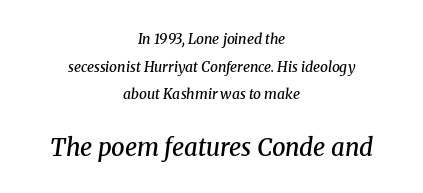
Q: Is the text bold? A: Semi-bold.
Q: Is the text italic (slanted)? A: Yes, it leans right by about 8 degrees.
Q: Is the text underlined? A: No.
Q: How is the paragraph aligned? A: Centered.
Q: Is the spacing between letters normal or unusually wide? A: Normal.
Q: Is the spacing between lines tight, normal or loose? A: Loose.
Q: Which block of text is set in a larger size, the first (top) or the second (bottom)? A: The second (bottom) one.
